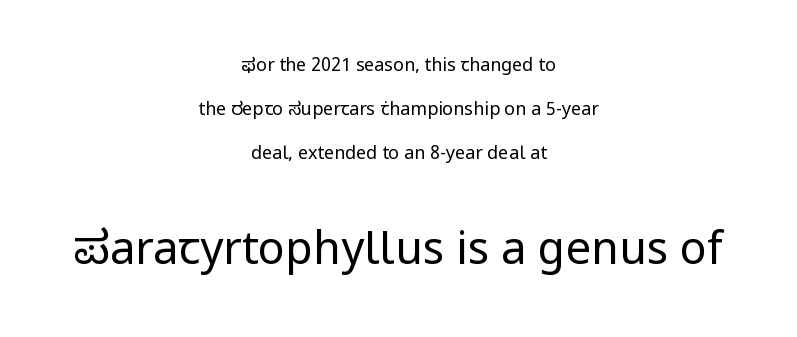
The image shows 45 px regular-weight sans-serif type, upright; set centered, loose line spacing (2.44x), normal letter spacing, not underlined; the second (bottom) block is 2.5x larger; low stroke contrast and a medium x-height.
